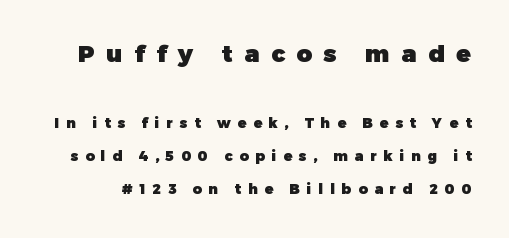
Top chunk: large. Bottom chunk: small. A typesetter would mark this as roman, not italic. The specimen omits any rule beneath the text block's lines. These lines carry a lot of weight — the face is fully bold. In terms of leading, this rendering errs on the spacious side.
